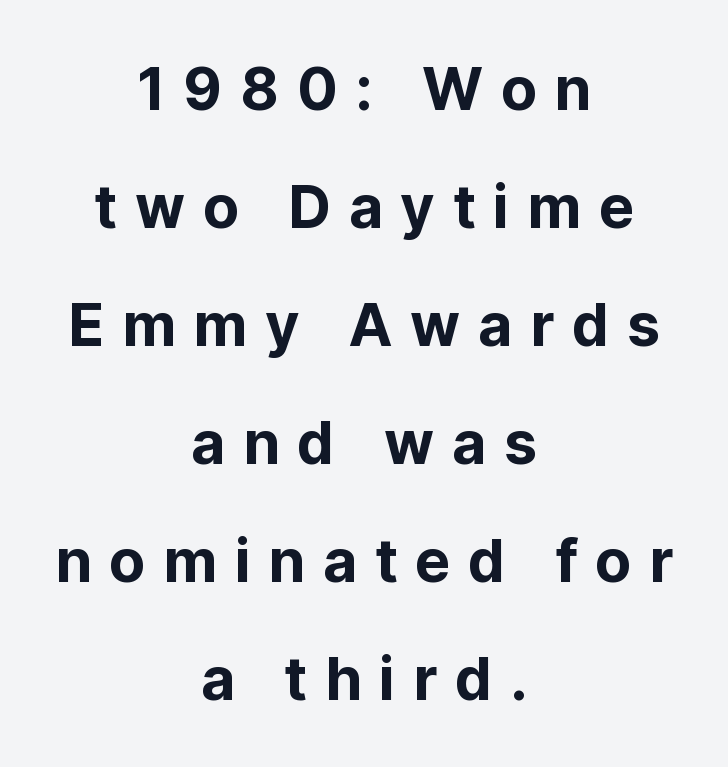
The image shows 59 px sans-serif type, upright; set centered, loose line spacing (2.0x), unusually wide letter spacing (+0.3 em), not underlined; low stroke contrast and a medium x-height.
